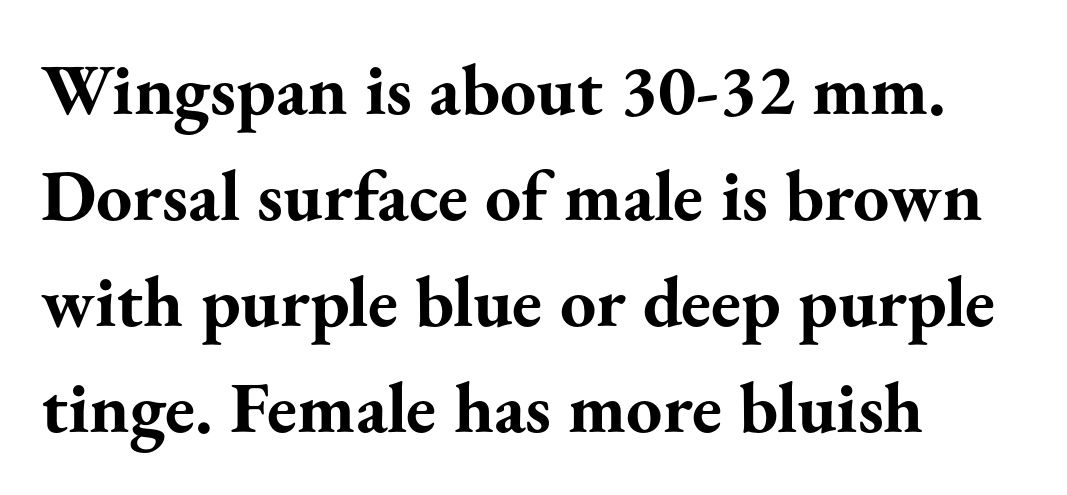
The image shows 72 px bold serif type, upright; set left-aligned, normal line spacing (1.47x), normal letter spacing, not underlined; medium stroke contrast and a small x-height.
